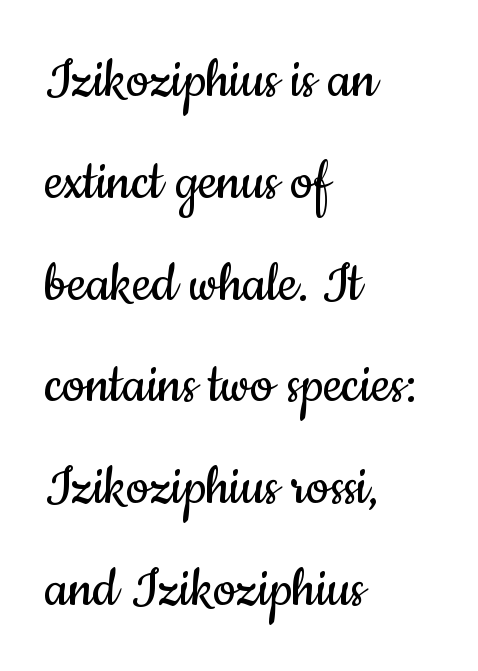
The letters sit at their default tracking, neither squeezed nor spread. Nope, no serifs anywhere on these letters. Looks like regular typesetting: each glyph gets only the width it needs. Quick note: interline space is typical. The setting favours the left margin, as ordinary paragraphs usually do.
